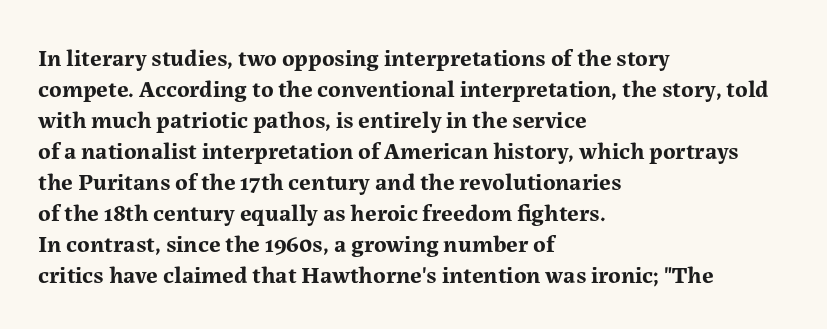
The image shows 24 px bold type, upright; set left-aligned, normal line spacing (1.29x), normal letter spacing, not underlined.
